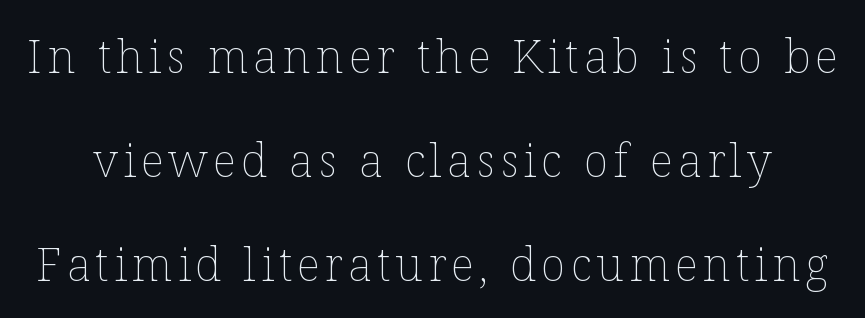
The face looks like a standard text weight, possibly lighter. Plain, unruled lines of type. Varying glyph widths throughout — classic text-font behaviour. The lines are spread far apart with generous leading.
